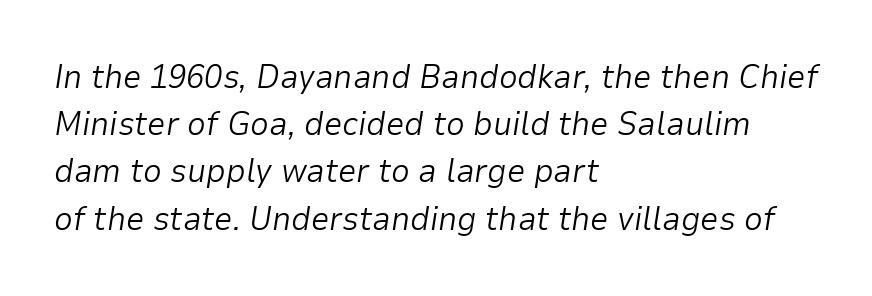
Nobody touched the tracking dial on this one. Characters are canted at an angle relative to the baseline's perpendicular. The foot of each line stays bare and open. Line starts are locked; line ends wander. Character widths vary here, with narrow letters taking less room than wide ones. Successive baselines arrive at the customary interval.
